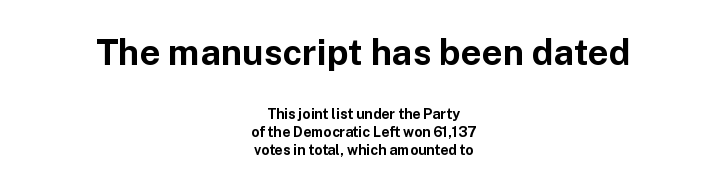
Q: Is the text bold? A: Yes.
Q: Is the text italic (slanted)? A: No, it is upright.
Q: Is the typeface a serif or a sans-serif typeface? A: Sans-serif.
Q: Is the text underlined? A: No.
Q: How is the paragraph aligned? A: Centered.
Q: Is the spacing between letters normal or unusually wide? A: Normal.
Q: Is the spacing between lines tight, normal or loose? A: Normal.
Q: Which block of text is set in a larger size, the first (top) or the second (bottom)? A: The first (top) one.
Q: Width (condensed, normal, or wide)? A: Normal.
Q: Stroke contrast? A: Low.
Q: x-height? A: Medium.
Q: Monospaced? A: No.
